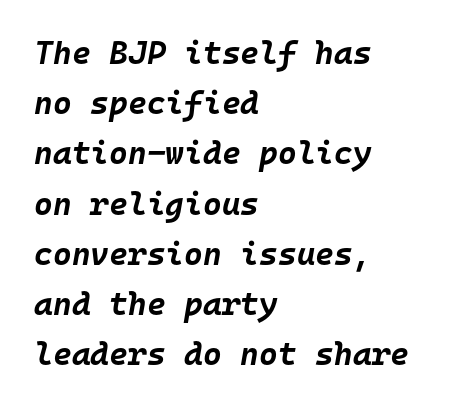
The image shows 32 px bold type, italic (leaning right), monospaced; set left-aligned, normal line spacing (1.57x), normal letter spacing, not underlined; low stroke contrast and a large x-height.
